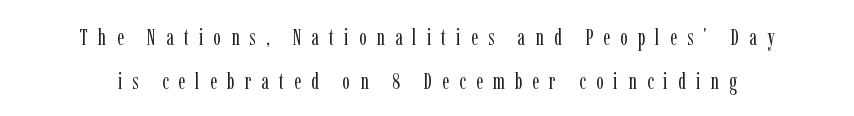
Regarding leading, the lines here are spaced well apart. You could only call the tracking loose — the letters float apart. Rule under the text: the space is simply empty. Stroke mass is kept to a normal reading level or below.
